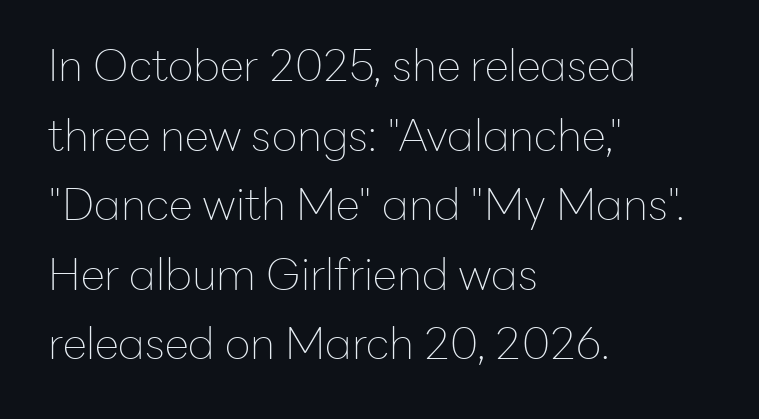
The image shows 44 px thin sans-serif type, upright; set left-aligned, normal line spacing (1.58x), normal letter spacing, not underlined; low stroke contrast and a medium x-height.
